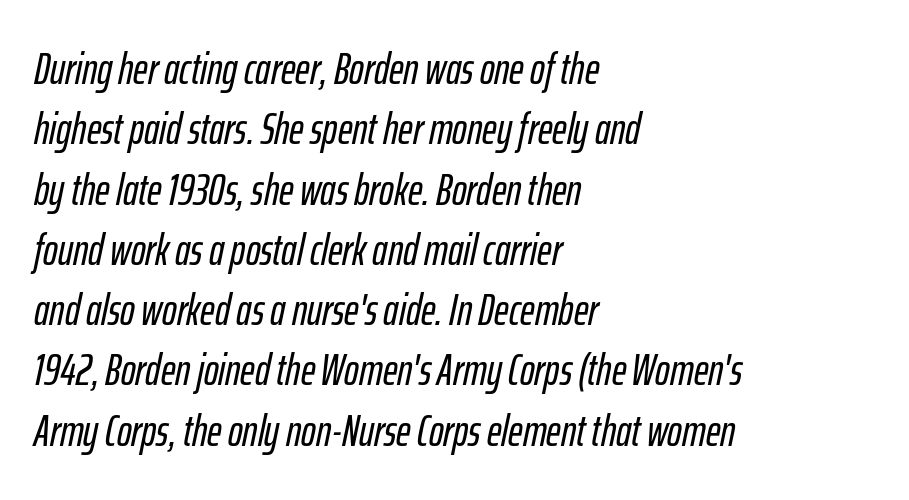
The rendering uses natural spacing where letterforms have individual widths. Reading down the column, the eye jumps a familiar distance to each next line. Does the lettering tilt? It does — this is italic. Short note: letters normally spaced. Alignment: flush left. A clean baseline with only descenders dipping below it.
